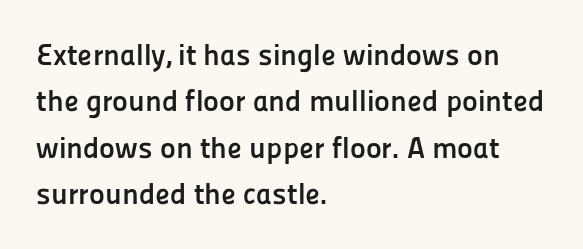
The image shows 30 px semibold sans-serif type, upright; set left-aligned, normal line spacing (1.55x), normal letter spacing, not underlined; low stroke contrast and a medium x-height.
